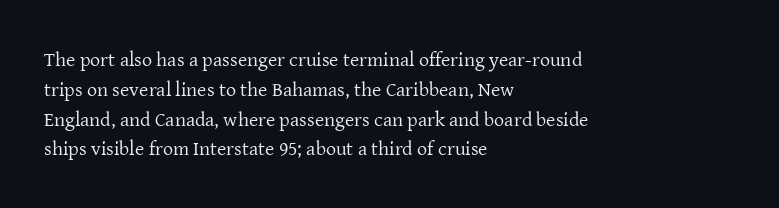
{"italic": "no", "bold": "no", "underline": "no", "align": "left", "line_spacing": "normal", "line_spacing_ratio": 1.49, "letter_spacing": "normal", "letter_spacing_em": 0.0, "glyph_px": 20}
